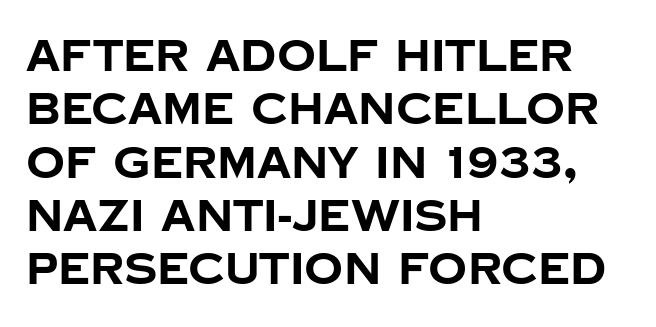
In terms of posture, this sample is upright. Typeset ragged right — the left edge is the straight one. The gaps between neighbouring characters are ordinary and unremarkable. Typographic density is high because the face is bold. The space beneath each line is pristine and unruled. These lines are composed in type without serifs.
